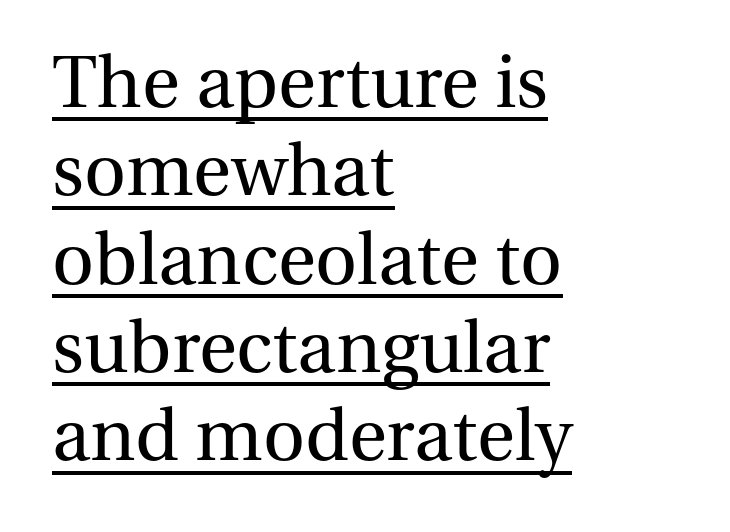
Q: Is the text bold? A: No.
Q: Is the text italic (slanted)? A: No, it is upright.
Q: Is the typeface a serif or a sans-serif typeface? A: Serif.
Q: Is the text underlined? A: Yes.
Q: How is the paragraph aligned? A: Left-aligned.
Q: Is the spacing between letters normal or unusually wide? A: Normal.
Q: Width (condensed, normal, or wide)? A: Normal.
Q: Stroke contrast? A: Medium.
Q: x-height? A: Medium.
Q: Monospaced? A: No.
